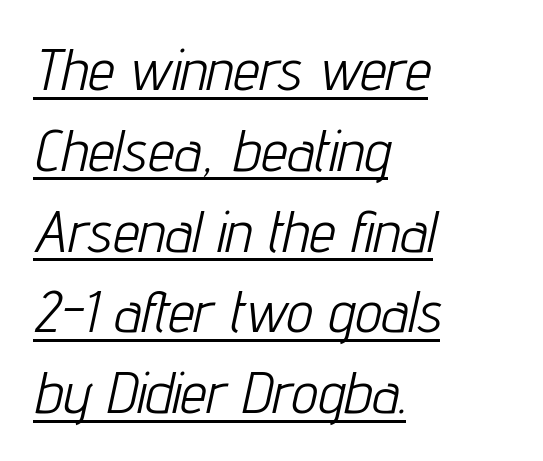
Proportional: the letters do not fall into vertical columns. Which margin do the lines hug? The left one — the right edge is uneven. Compared with undecorated copy, this sample adds a rule below the words. Bold? No — there's no thickening of the strokes. Glyph-to-glyph distance matches everyday printed text. Posture: slanted.
